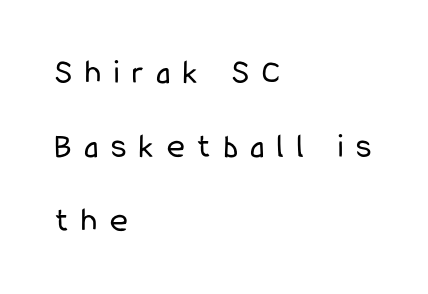
Check under the words: just untouched page. This rendering uses left alignment, leaving the right contour irregular. This block would shrink considerably if given ordinary leading; it's expanded now. Tall strokes in this sample are plumb rather than angled. The typeface chosen for these lines omits serifs. There is plenty of visible air inserted between adjacent glyphs.
